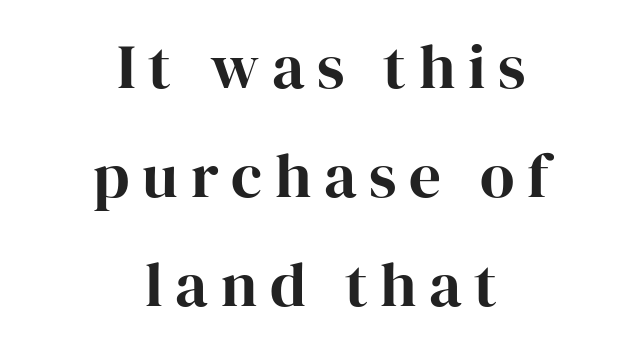
The image shows 63 px bold serif type, upright; set centered, line spacing 1.73x, unusually wide letter spacing (+0.2 em), not underlined; high stroke contrast and a medium x-height.
